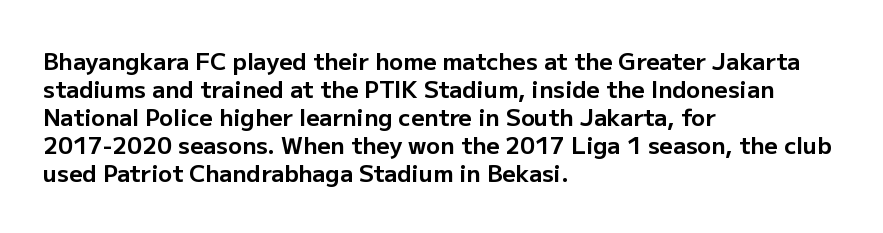
Look at the stroke-to-counter ratio: heavy, a bold. Ordinary non-slanted type is in use. The baseline area is clear. The setting favours the left margin, as ordinary paragraphs usually do. Look at the tracking — it's just the regular setting, nothing added.
